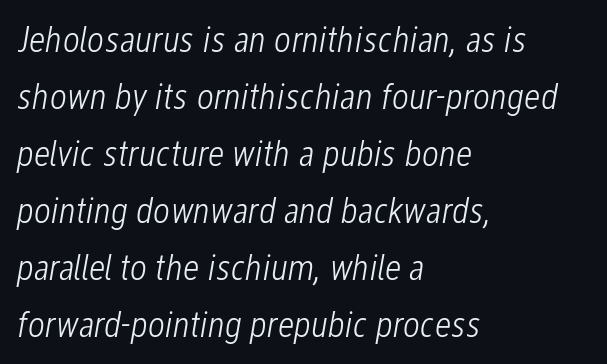
{"italic": "yes", "lean": "right", "slant_degrees": 12, "bold": "no", "weight": "light", "width": "condensed", "stroke_contrast": "low", "x_height": "medium", "monospaced": "no", "underline": "no", "align": "left", "line_spacing": "normal", "line_spacing_ratio": 1.54, "letter_spacing": "normal", "letter_spacing_em": 0.0, "glyph_px": 37}
